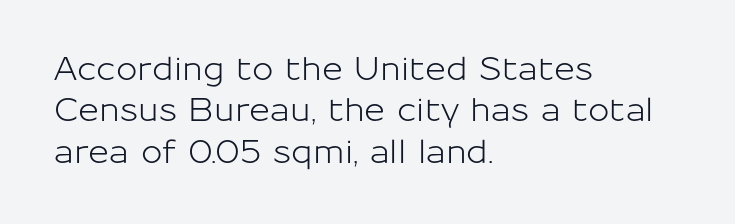
{"serif": "no", "italic": "no", "width": "normal", "stroke_contrast": "low", "x_height": "medium", "monospaced": "no", "underline": "no", "align": "left", "line_spacing": "normal", "line_spacing_ratio": 1.29, "letter_spacing": "normal", "letter_spacing_em": 0.0, "glyph_px": 32}
